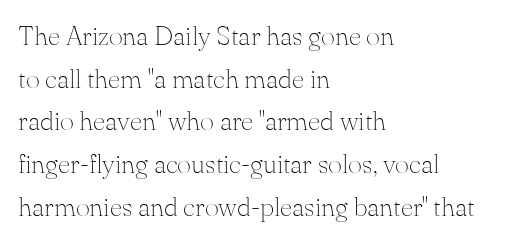
{"italic": "no", "bold": "no", "underline": "no", "align": "left", "line_spacing": "normal", "line_spacing_ratio": 1.58, "letter_spacing": "normal", "letter_spacing_em": 0.0, "glyph_px": 27}
